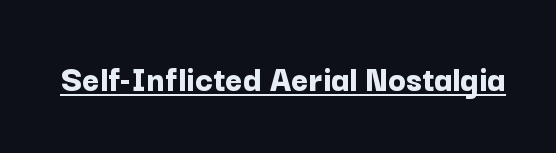
{"serif": "no", "italic": "no", "bold": "yes", "weight": "bold", "width": "normal", "stroke_contrast": "low", "x_height": "medium", "monospaced": "no", "underline": "yes", "letter_spacing": "normal", "letter_spacing_em": 0.0, "glyph_px": 37}
